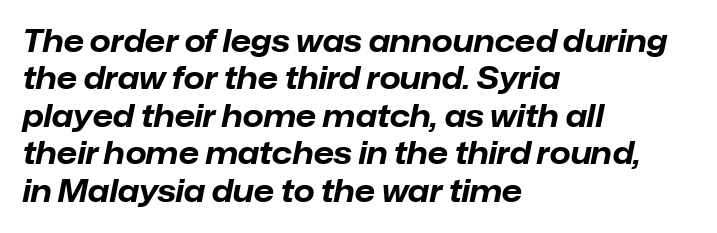
Casual observation: everything's shoved over to the left. Each word holds together tightly as a unit, with standard inter-letter gaps. Descenders hang freely into open space. Strong, thick strokes mark this as bold type.
